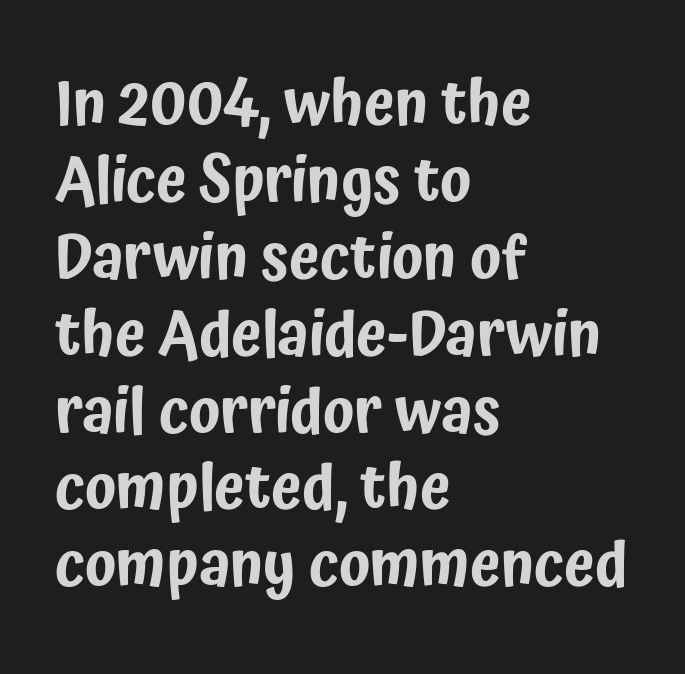
The image shows 62 px condensed sans-serif type, upright; set left-aligned, line spacing 1.24x, normal letter spacing, not underlined; low stroke contrast and a medium x-height.
